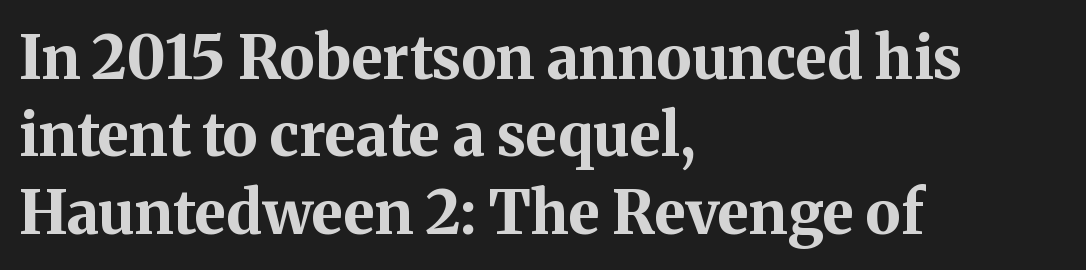
The glyphs are unaccompanied by any horizontal stroke below them. Strong, thick strokes mark this as bold type. No italicization has been applied; the sample stays upright. A normal amount of white space separates one row of letters from the next. This rendering employs a face with finishing strokes, i.e., a serif. Which margin do the lines hug? The left one — the right edge is uneven.
